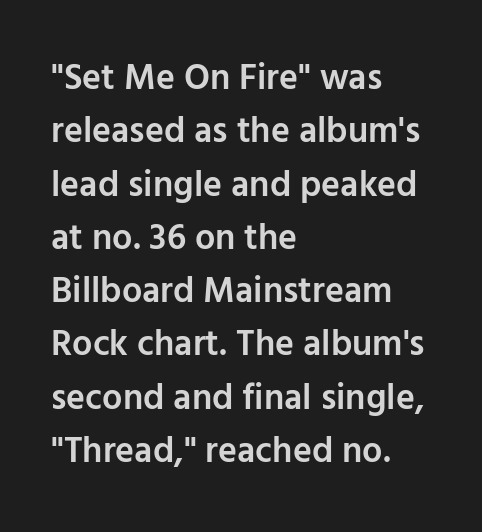
The image shows 36 px semibold sans-serif type, upright; set left-aligned, normal line spacing (1.48x), normal letter spacing, not underlined; low stroke contrast and a medium x-height.
